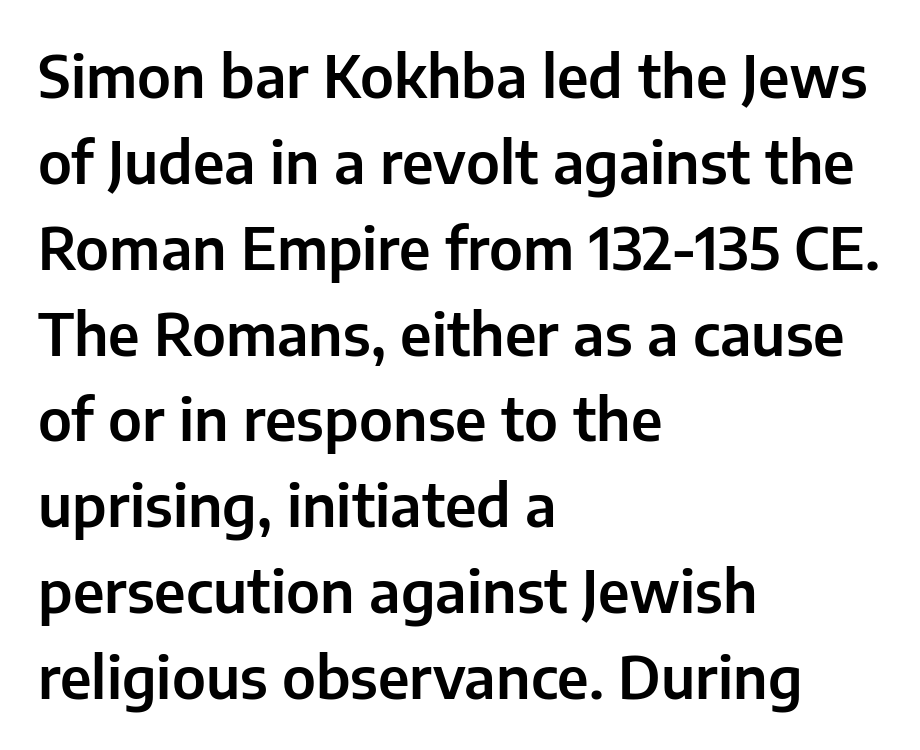
{"serif": "no", "italic": "no", "width": "normal", "stroke_contrast": "low", "x_height": "medium", "monospaced": "no", "underline": "no", "align": "left", "line_spacing": "normal", "line_spacing_ratio": 1.48, "letter_spacing": "normal", "letter_spacing_em": 0.0, "glyph_px": 58}
